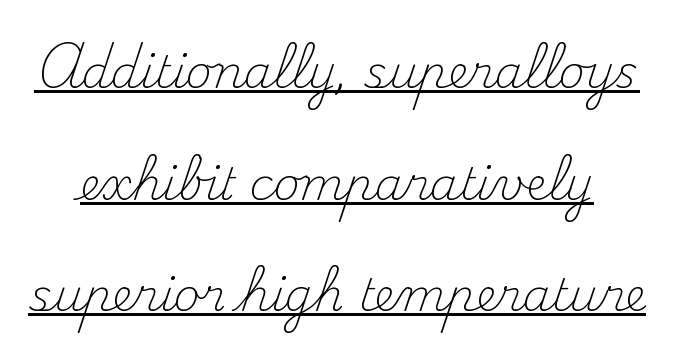
The face used here is proportionally spaced, like ordinary book or web type. One glance says open: line gaps are wider than usual. The rendering uses the underline text-decoration.
